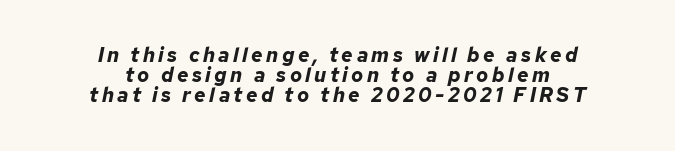
{"italic": "yes", "lean": "right", "slant_degrees": 12, "bold": "yes", "underline": "no", "align": "center", "line_spacing": "tight", "line_spacing_ratio": 1.01, "glyph_px": 20}
